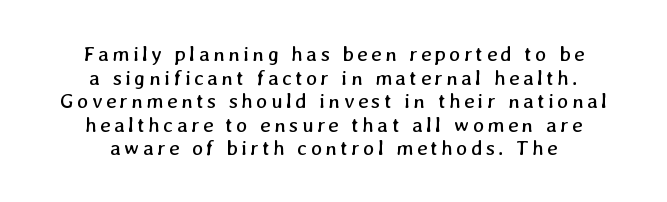
The image shows 21 px text type; set centered, tight line spacing (1.12x), not underlined.
